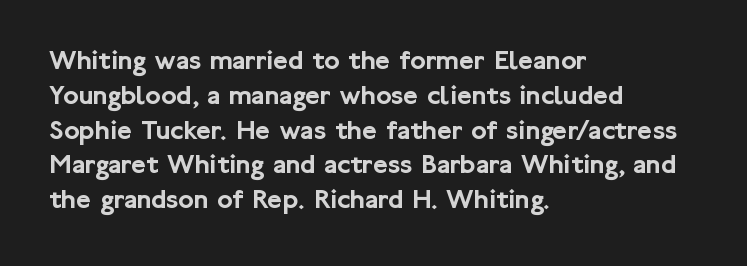
{"serif": "no", "italic": "no", "width": "normal", "stroke_contrast": "low", "x_height": "medium", "monospaced": "no", "underline": "no", "align": "left", "line_spacing_ratio": 1.2, "letter_spacing": "normal", "letter_spacing_em": 0.0, "glyph_px": 29}
